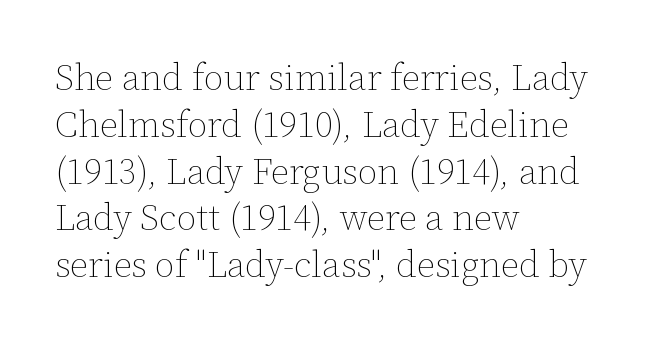
The image shows 36 px thin type, upright; set left-aligned, normal line spacing (1.3x), normal letter spacing, not underlined; low stroke contrast and a medium x-height.
